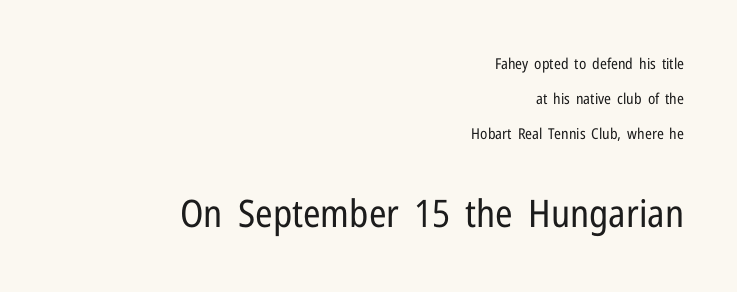
{"serif": "no", "italic": "no", "bold": "no", "weight": "regular", "width": "condensed", "stroke_contrast": "low", "x_height": "medium", "monospaced": "no", "underline": "no", "align": "right", "line_spacing": "loose", "line_spacing_ratio": 2.32, "letter_spacing": "normal", "letter_spacing_em": 0.0, "larger_block": "second", "size_ratio": 2.53, "glyph_px": 38}
